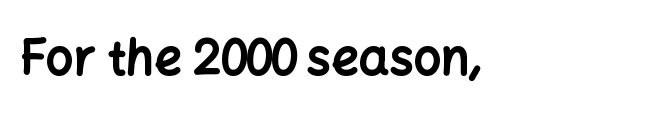
Letterform terminals end flat and unadorned throughout the passage. The gaps between neighbouring characters are ordinary and unremarkable. Each letter keeps its own natural width here, so spacing adapts to shape. Quick note: underline off. Heavy-handed strokes throughout: this text is bold. Posture: straight, roman, zero tilt.
